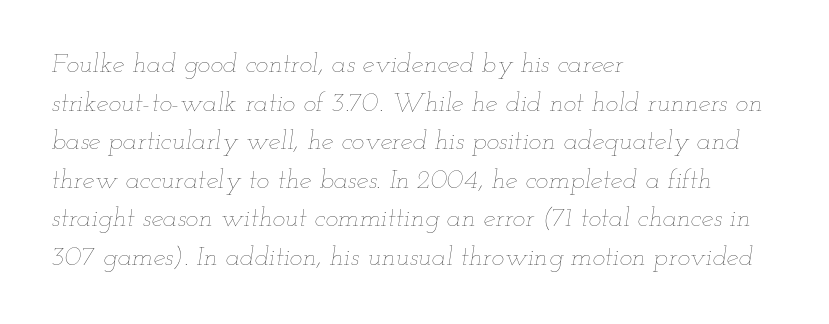
The strokes are not fattened; the text isn't bold. These lines sit exactly where default settings would place them. This rendering uses left alignment, leaving the right contour irregular. You can tell it's italic because the verticals aren't actually vertical.
